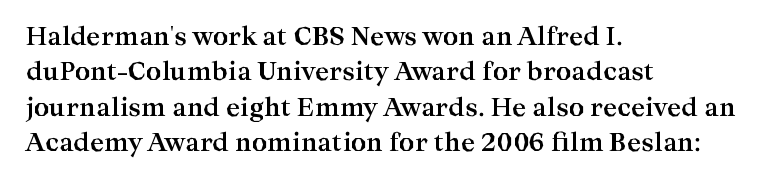
Q: Is the text bold? A: Yes.
Q: Is the text italic (slanted)? A: No, it is upright.
Q: Is the text underlined? A: No.
Q: How is the paragraph aligned? A: Left-aligned.
Q: Is the spacing between letters normal or unusually wide? A: Normal.
Q: Is the spacing between lines tight, normal or loose? A: Normal.
